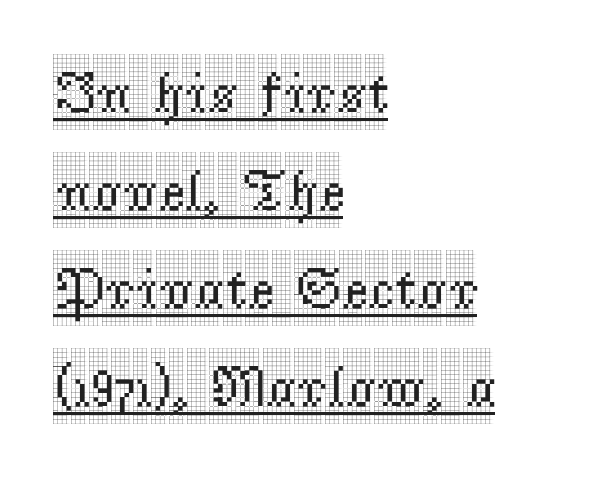
{"serif": "yes", "italic": "no", "width": "condensed", "x_height": "large", "monospaced": "no", "underline": "yes", "align": "left", "line_spacing": "normal", "line_spacing_ratio": 1.69, "letter_spacing": "normal", "letter_spacing_em": 0.0, "glyph_px": 58}
